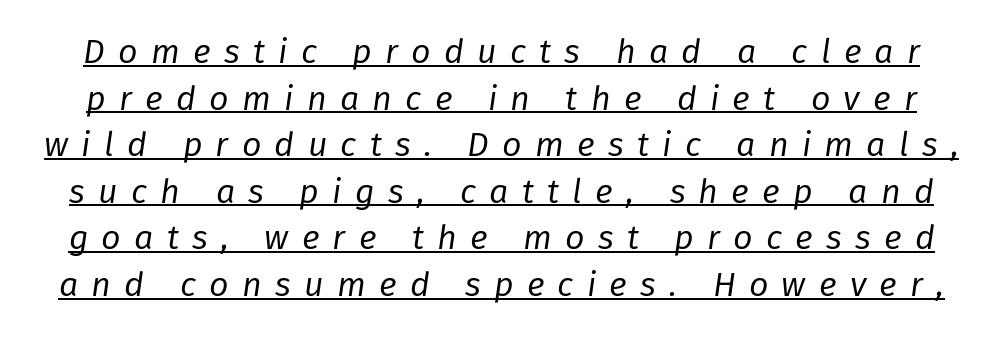
Here the glyphs are tracked loosely, breaking word shapes into spaced letters. Here the designer chose a conventional face with non-uniform glyph widths. Style check: oblique. Heft: none added — not bold. A typesetter would call this leading conventional body-copy spacing.
